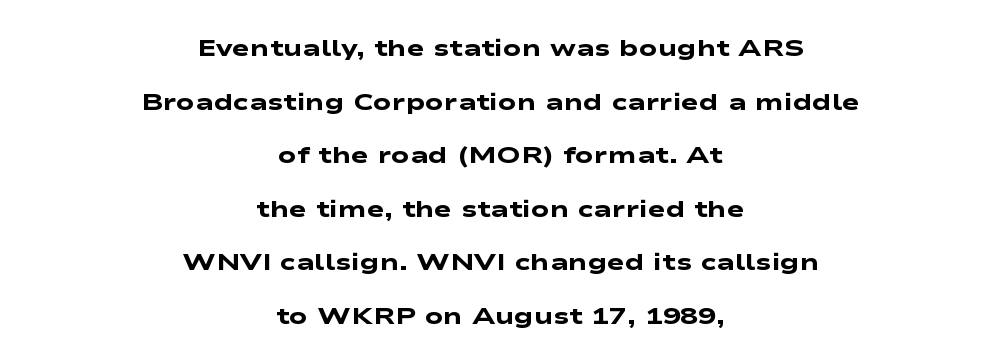
Q: Is the text bold? A: Yes.
Q: Is the text underlined? A: No.
Q: How is the paragraph aligned? A: Centered.
Q: Is the spacing between letters normal or unusually wide? A: Normal.
Q: Is the spacing between lines tight, normal or loose? A: Loose.
